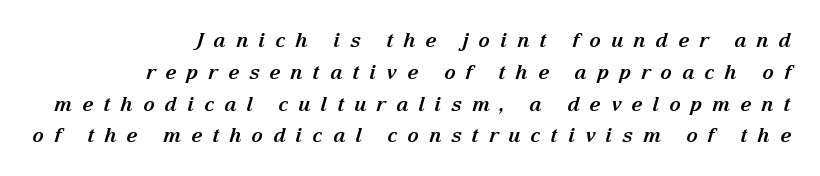
Q: Is the text bold? A: Yes.
Q: Is the text italic (slanted)? A: Yes, it leans right by about 15 degrees.
Q: Is the text underlined? A: No.
Q: How is the paragraph aligned? A: Right-aligned.
Q: Is the spacing between letters normal or unusually wide? A: Unusually wide.
Q: Is the spacing between lines tight, normal or loose? A: Normal.
